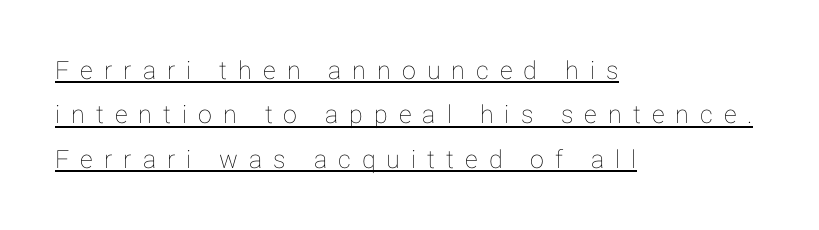
{"italic": "no", "underline": "yes", "align": "left", "line_spacing_ratio": 1.78, "letter_spacing": "wide", "letter_spacing_em": 0.44, "glyph_px": 25}
